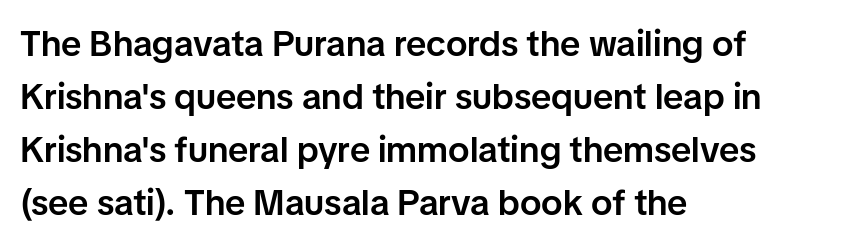
Q: Is the text bold? A: Semi-bold.
Q: Is the text italic (slanted)? A: No, it is upright.
Q: Is the typeface a serif or a sans-serif typeface? A: Sans-serif.
Q: Is the text underlined? A: No.
Q: How is the paragraph aligned? A: Left-aligned.
Q: Is the spacing between letters normal or unusually wide? A: Normal.
Q: Is the spacing between lines tight, normal or loose? A: Normal.
Q: Width (condensed, normal, or wide)? A: Normal.
Q: Stroke contrast? A: Low.
Q: x-height? A: Medium.
Q: Monospaced? A: No.
